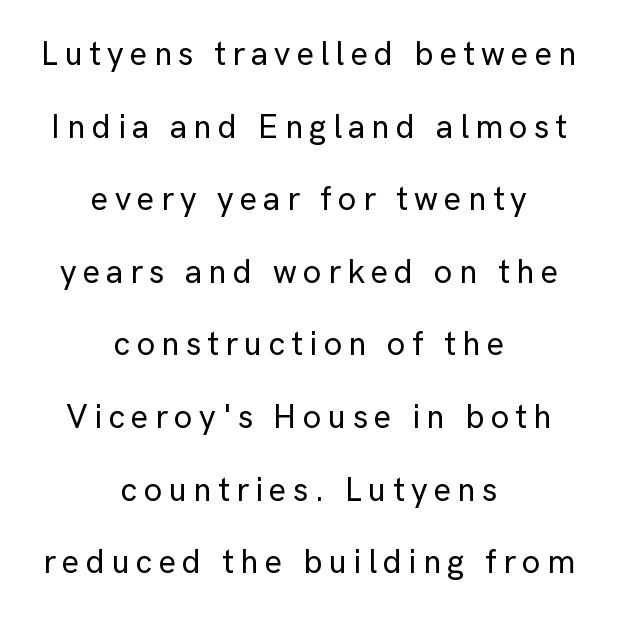
{"serif": "no", "italic": "no", "width": "normal", "stroke_contrast": "low", "x_height": "medium", "monospaced": "no", "underline": "no", "align": "center", "line_spacing": "loose", "line_spacing_ratio": 2.2, "glyph_px": 33}
